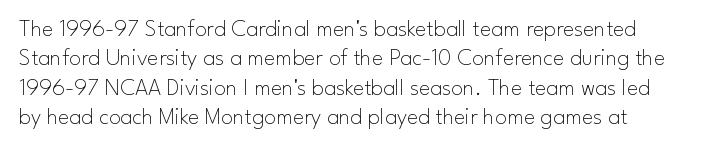
Q: Is the text bold? A: No.
Q: Is the text italic (slanted)? A: No, it is upright.
Q: Is the text underlined? A: No.
Q: Is the spacing between letters normal or unusually wide? A: Normal.
